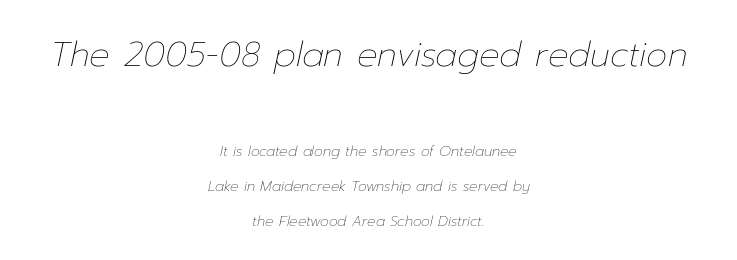
{"italic": "yes", "lean": "right", "slant_degrees": 12, "bold": "no", "weight": "thin", "width": "normal", "stroke_contrast": "low", "x_height": "medium", "monospaced": "no", "underline": "no", "align": "center", "line_spacing": "loose", "line_spacing_ratio": 2.49, "letter_spacing": "normal", "letter_spacing_em": 0.0, "larger_block": "first", "size_ratio": 2.43, "glyph_px": 34}
